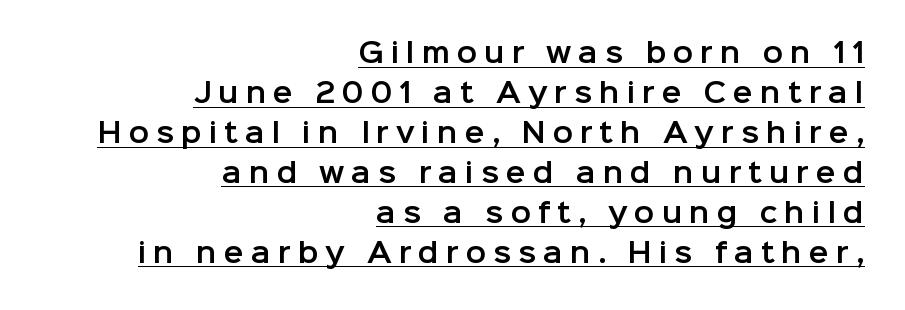
{"italic": "no", "underline": "yes", "align": "right", "line_spacing": "normal", "line_spacing_ratio": 1.48, "letter_spacing": "wide", "letter_spacing_em": 0.25, "glyph_px": 27}
